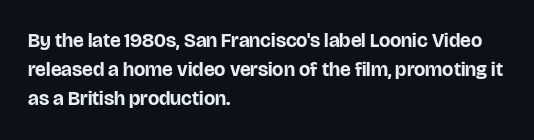
The image shows 20 px bold type, upright; set left-aligned, normal line spacing (1.46x), normal letter spacing, not underlined.
